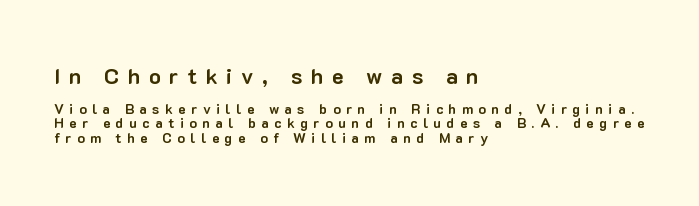
The image shows 22 px bold type, upright; set left-aligned, tight line spacing (1.05x), unusually wide letter spacing (+0.39 em), not underlined; the first (top) block is 1.57x larger.
